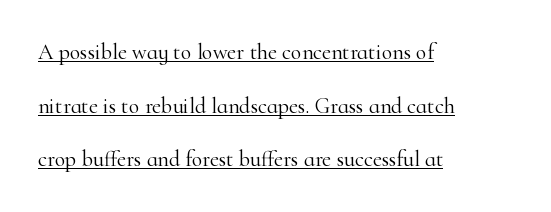
The image shows 22 px text type, upright; set left-aligned, loose line spacing (2.44x), normal letter spacing, underlined.
